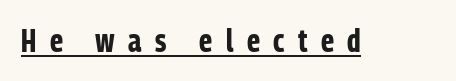
Q: Is the text bold? A: Yes.
Q: Is the text italic (slanted)? A: No, it is upright.
Q: Is the typeface a serif or a sans-serif typeface? A: Sans-serif.
Q: Is the text underlined? A: Yes.
Q: Is the spacing between letters normal or unusually wide? A: Unusually wide.
Q: Width (condensed, normal, or wide)? A: Condensed.
Q: Stroke contrast? A: Low.
Q: x-height? A: Medium.
Q: Monospaced? A: No.
